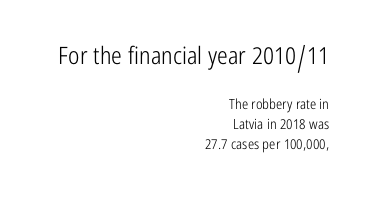
Q: Is the text bold? A: No.
Q: Is the text italic (slanted)? A: No, it is upright.
Q: Is the text underlined? A: No.
Q: How is the paragraph aligned? A: Right-aligned.
Q: Is the spacing between letters normal or unusually wide? A: Normal.
Q: Is the spacing between lines tight, normal or loose? A: Normal.
Q: Which block of text is set in a larger size, the first (top) or the second (bottom)? A: The first (top) one.
